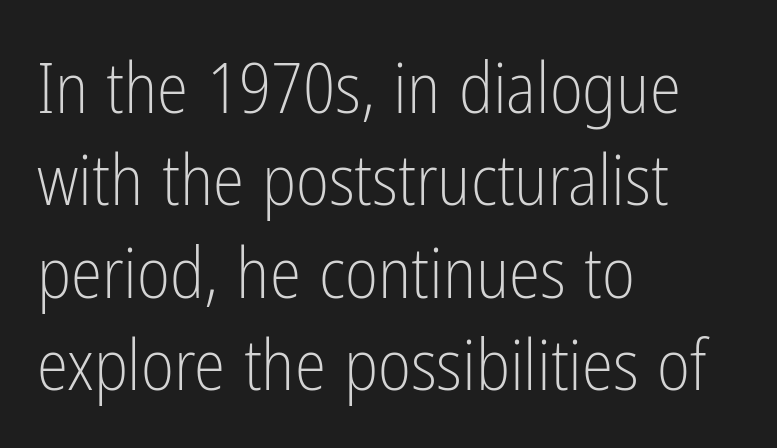
The image shows 71 px light, condensed sans-serif type, upright; set left-aligned, normal line spacing (1.3x), normal letter spacing, not underlined; low stroke contrast and a medium x-height.
